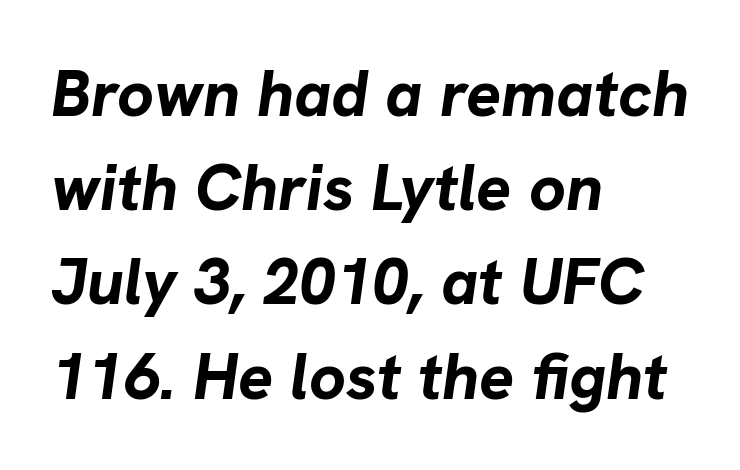
The setting favours the left margin, as ordinary paragraphs usually do. These words are printed bold, with thick strokes throughout. Between one letter and the next there's only the usual sliver of space. Type without underlining. Posture: slanted.
